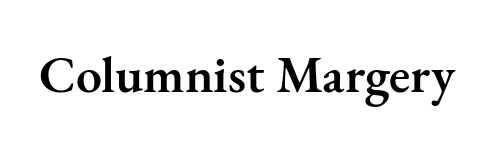
This sample has the flowing, uneven cadence of proportional lettering. The glyphs have the mass of a demibold cut, below bold. Letter spacing: default. Tall strokes in this sample are plumb rather than angled. The type family on display is of the serif kind. Descenders hang freely into open space.
